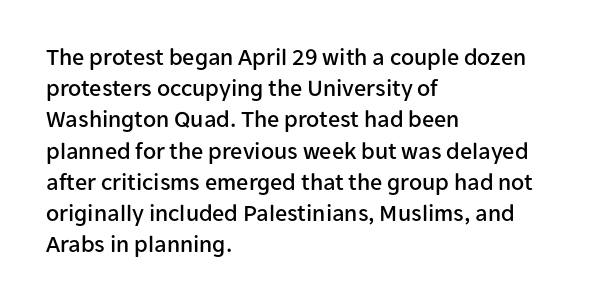
Q: Is the text italic (slanted)? A: No, it is upright.
Q: Is the text underlined? A: No.
Q: How is the paragraph aligned? A: Left-aligned.
Q: Is the spacing between letters normal or unusually wide? A: Normal.
Q: Is the spacing between lines tight, normal or loose? A: Normal.
